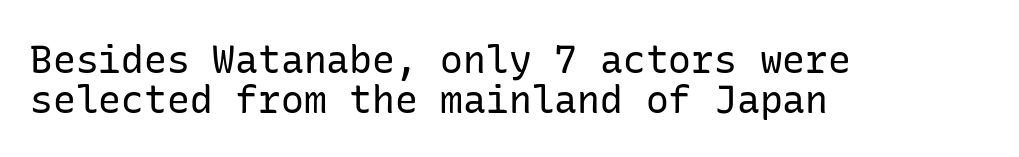
The image shows 38 px regular-weight sans-serif type, upright; set left-aligned, tight line spacing (1.04x), normal letter spacing, not underlined; low stroke contrast and a medium x-height.
